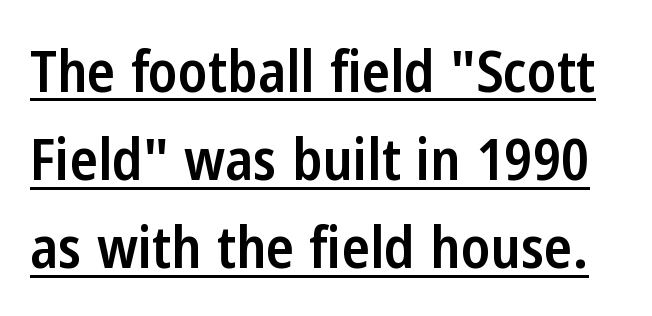
{"serif": "no", "italic": "no", "bold": "semi", "weight": "semibold", "width": "condensed", "stroke_contrast": "low", "x_height": "medium", "monospaced": "no", "underline": "yes", "line_spacing": "normal", "line_spacing_ratio": 1.52, "letter_spacing": "normal", "letter_spacing_em": 0.0, "glyph_px": 58}
